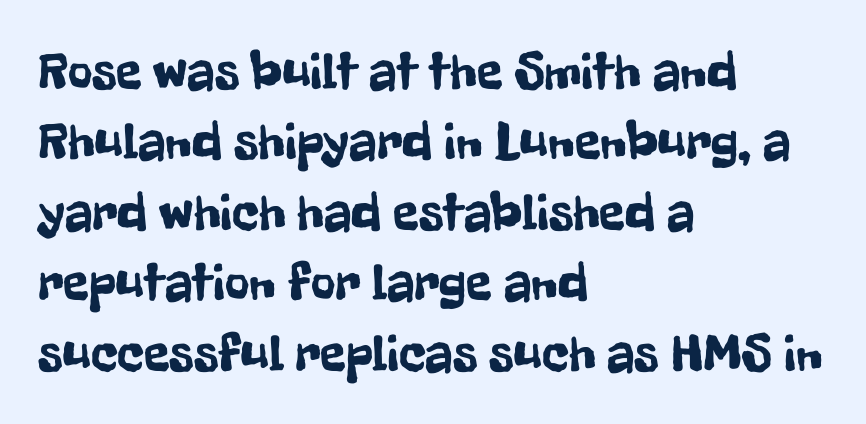
{"serif": "no", "italic": "no", "width": "condensed", "stroke_contrast": "low", "x_height": "medium", "monospaced": "no", "underline": "no", "align": "left", "line_spacing": "normal", "line_spacing_ratio": 1.33, "letter_spacing": "normal", "letter_spacing_em": 0.0, "glyph_px": 53}
